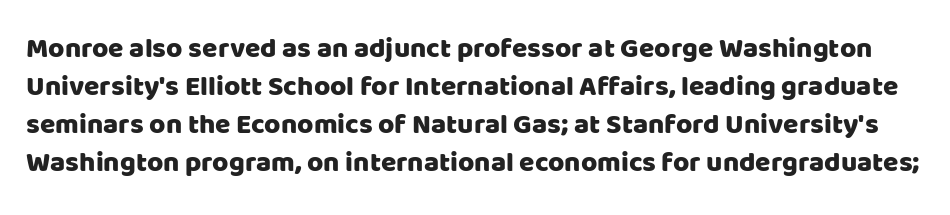
This is roman type, the default non-slanted kind. Inter-character spacing is left at the font's built-in metrics. Type style note: lacks serifs. Spacing verdict: proportional, widths tailored to each character.
